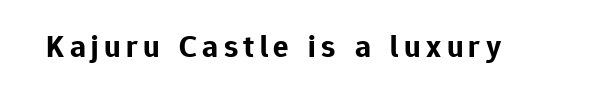
{"serif": "no", "italic": "no", "bold": "yes", "weight": "bold", "width": "normal", "stroke_contrast": "low", "x_height": "medium", "monospaced": "no", "underline": "no", "glyph_px": 32}
